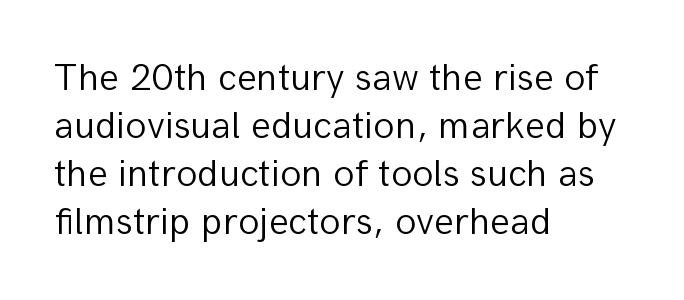
No italicization has been applied; the sample stays upright. Spacing verdict: proportional, widths tailored to each character. The type is set solid horizontally, with unmodified tracking. The passage shown is typeset with a sans-serif family. Compared with a centered layout, this one pins lines to the left instead. Quick note: underline off.
